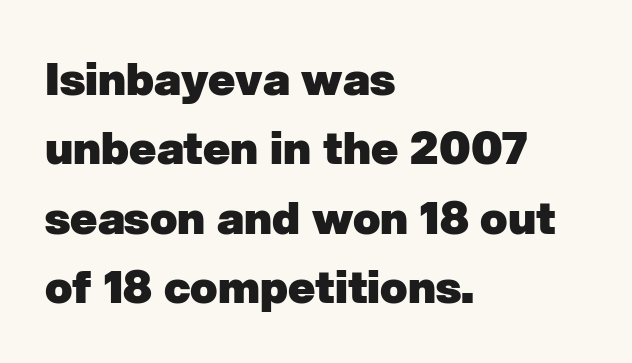
The image shows 45 px heavy sans-serif type; set left-aligned, normal line spacing (1.54x), normal letter spacing, not underlined; low stroke contrast and a medium x-height.
